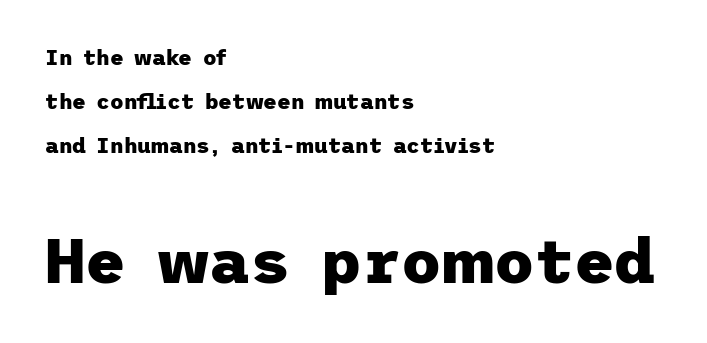
Visually the block forms a straight wall on the left and a jagged coastline on the right. Unmarked baselines from the first word to the last. The horizontal fit of the characters is conventional and even. Heavy-handed strokes throughout: this text is bold.
